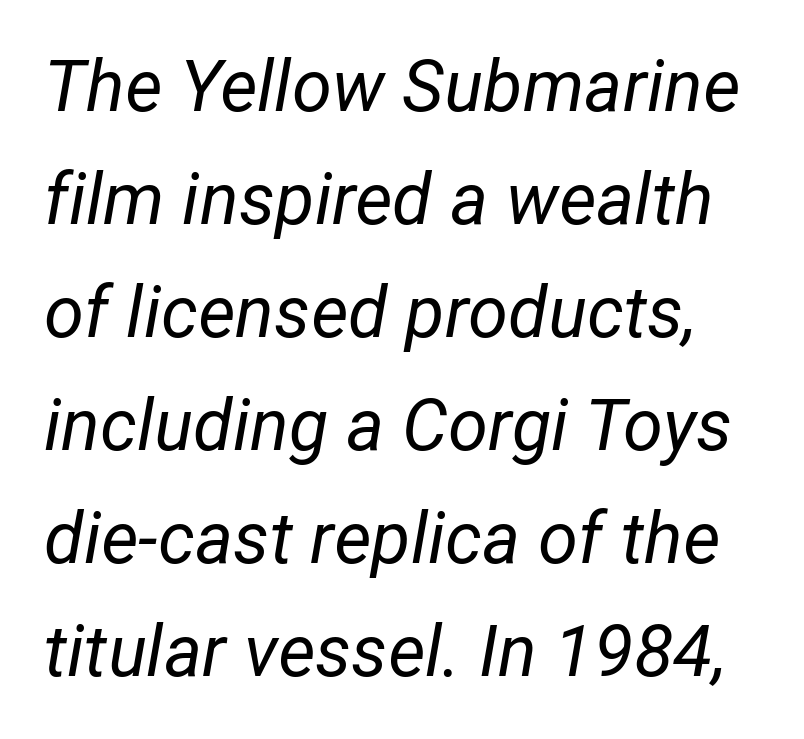
{"italic": "yes", "lean": "right", "slant_degrees": 12, "bold": "no", "weight": "regular", "width": "normal", "stroke_contrast": "low", "x_height": "medium", "monospaced": "no", "underline": "no", "line_spacing": "normal", "line_spacing_ratio": 1.57, "letter_spacing": "normal", "letter_spacing_em": 0.0, "glyph_px": 72}
